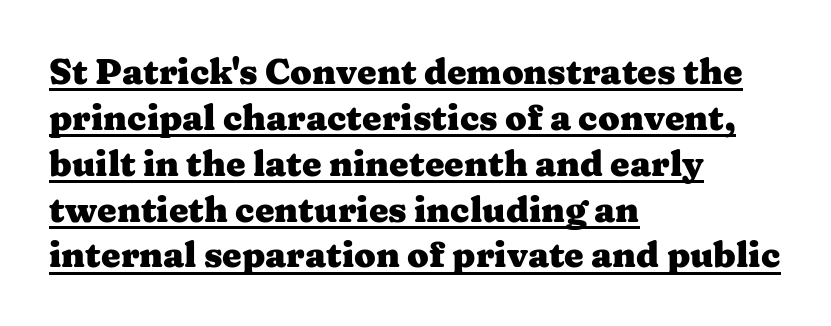
{"serif": "yes", "italic": "no", "bold": "yes", "weight": "heavy", "width": "wide", "stroke_contrast": "medium", "x_height": "medium", "monospaced": "no", "underline": "yes", "align": "left", "line_spacing": "normal", "line_spacing_ratio": 1.31, "letter_spacing": "normal", "letter_spacing_em": 0.0, "glyph_px": 35}
